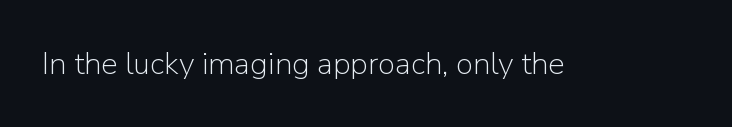
The image shows 31 px light sans-serif type, upright; set normal letter spacing, not underlined; low stroke contrast and a medium x-height.
